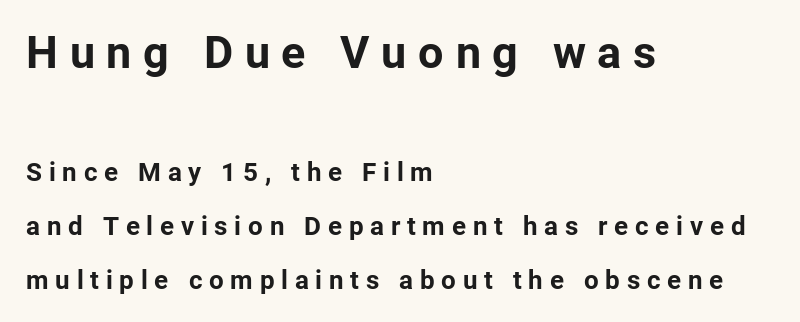
The image shows 45 px bold sans-serif type, upright; set left-aligned, loose line spacing (2.08x), unusually wide letter spacing (+0.26 em), not underlined; the first (top) block is 1.73x larger; low stroke contrast and a medium x-height.
